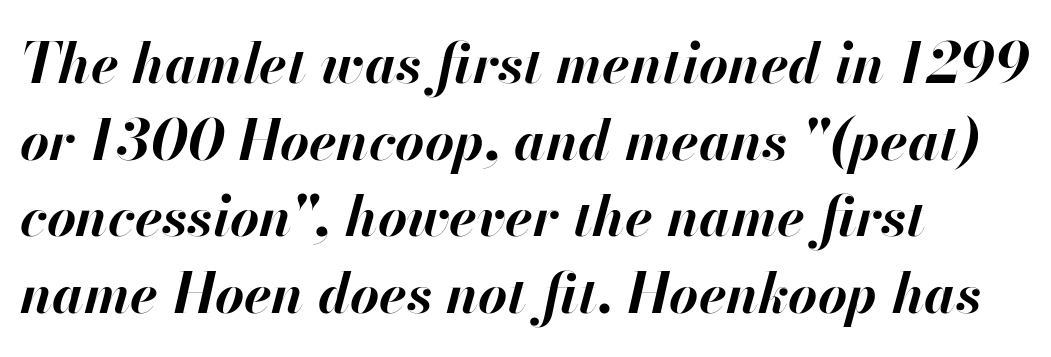
{"italic": "yes", "lean": "right", "slant_degrees": 13, "bold": "yes", "weight": "bold", "width": "normal", "stroke_contrast": "high", "x_height": "small", "monospaced": "no", "underline": "no", "align": "left", "line_spacing": "normal", "line_spacing_ratio": 1.37, "letter_spacing": "normal", "letter_spacing_em": 0.0, "glyph_px": 56}
